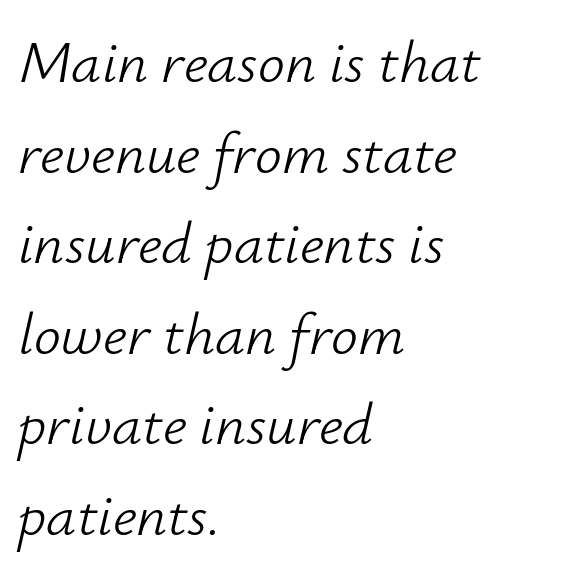
Is the type heavy? It reads as light-to-regular instead. Every character sits at an angle, as italics do. The words here are not underlined. Proportional: the letters do not fall into vertical columns.
